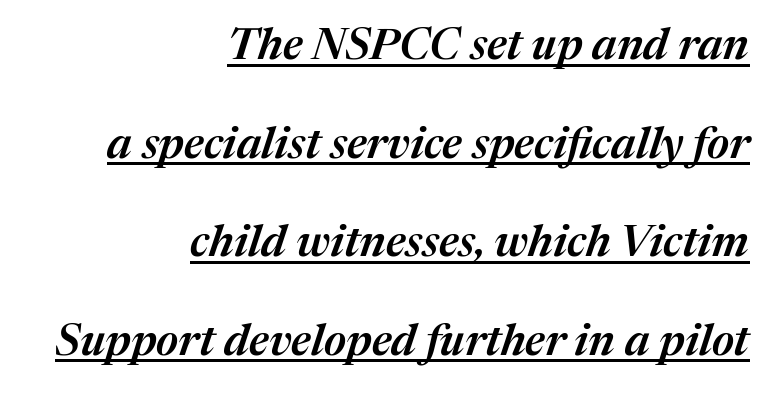
{"italic": "yes", "lean": "right", "slant_degrees": 17, "bold": "semi", "weight": "semibold", "width": "normal", "stroke_contrast": "medium", "x_height": "medium", "monospaced": "no", "underline": "yes", "align": "right", "line_spacing": "loose", "line_spacing_ratio": 2.24, "letter_spacing": "normal", "letter_spacing_em": 0.0, "glyph_px": 44}
